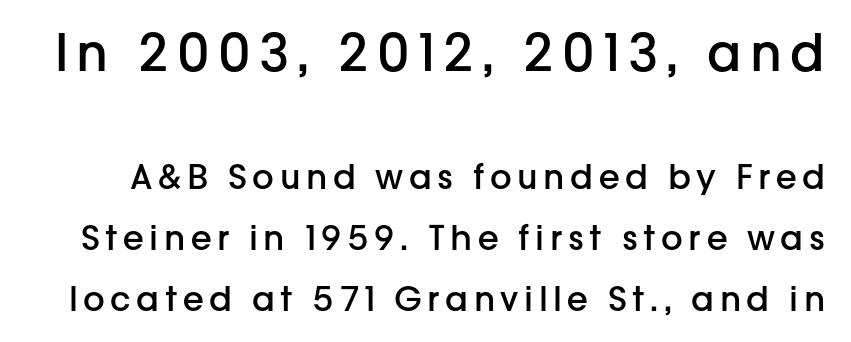
Q: Is the text bold? A: Semi-bold.
Q: Is the text italic (slanted)? A: No, it is upright.
Q: Is the typeface a serif or a sans-serif typeface? A: Sans-serif.
Q: Is the text underlined? A: No.
Q: Which block of text is set in a larger size, the first (top) or the second (bottom)? A: The first (top) one.
Q: Width (condensed, normal, or wide)? A: Normal.
Q: Stroke contrast? A: Low.
Q: x-height? A: Medium.
Q: Monospaced? A: No.
